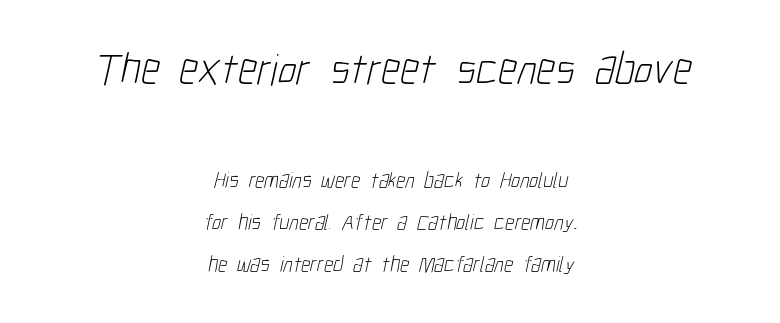
Q: Is the text bold? A: No.
Q: Is the typeface a serif or a sans-serif typeface? A: Sans-serif.
Q: Is the text underlined? A: No.
Q: How is the paragraph aligned? A: Centered.
Q: Is the spacing between letters normal or unusually wide? A: Normal.
Q: Is the spacing between lines tight, normal or loose? A: Loose.
Q: Which block of text is set in a larger size, the first (top) or the second (bottom)? A: The first (top) one.
Q: Width (condensed, normal, or wide)? A: Condensed.
Q: Stroke contrast? A: Low.
Q: x-height? A: Medium.
Q: Monospaced? A: No.
